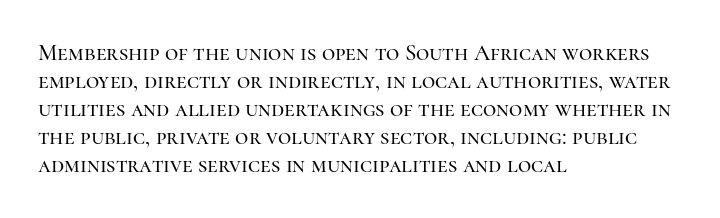
Q: Is the text italic (slanted)? A: No, it is upright.
Q: Is the text underlined? A: No.
Q: How is the paragraph aligned? A: Left-aligned.
Q: Is the spacing between letters normal or unusually wide? A: Normal.
